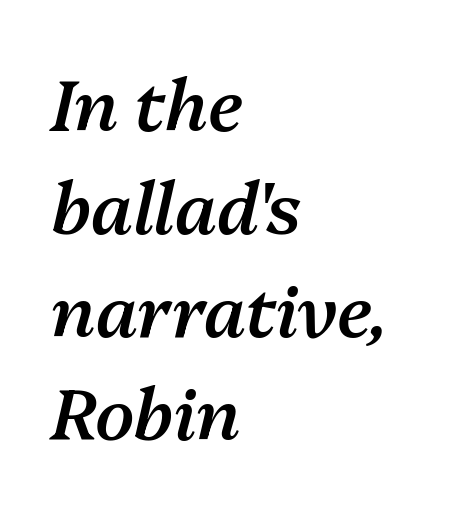
Each new line begins a customary step beneath the previous one. The face used here has a pronounced slope to its letters. The face used here is proportionally spaced, like ordinary book or web type. The area under the type is left untouched. A classic flush-left, rag-right setting is used for this passage.
